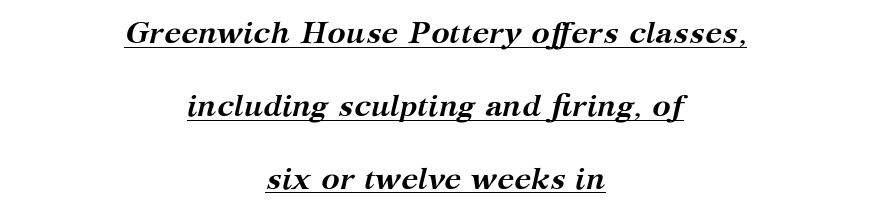
Little horizontal feet cap the strokes, marking this as serif type. Each line of the rendering has a horizontal stroke beneath the glyphs. Strong, thick strokes mark this as bold type. There's an unmistakable incline to the writing here. Horizontal bands of white between lines are thick stripes. Casual observation: everything's sitting right in the middle.
